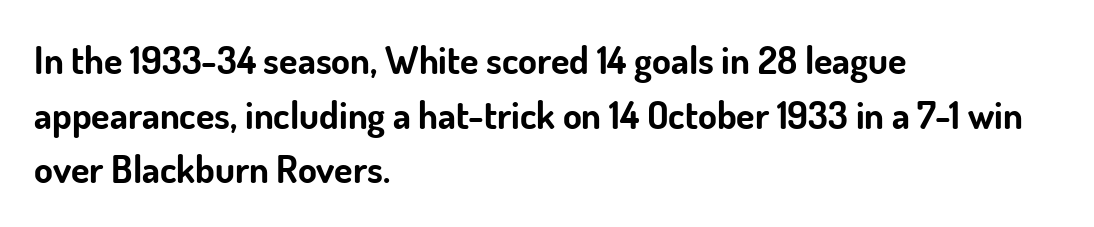
{"serif": "no", "italic": "no", "bold": "yes", "weight": "bold", "width": "normal", "stroke_contrast": "low", "x_height": "small", "monospaced": "no", "underline": "no", "align": "left", "line_spacing": "normal", "line_spacing_ratio": 1.44, "letter_spacing": "normal", "letter_spacing_em": 0.0, "glyph_px": 38}
